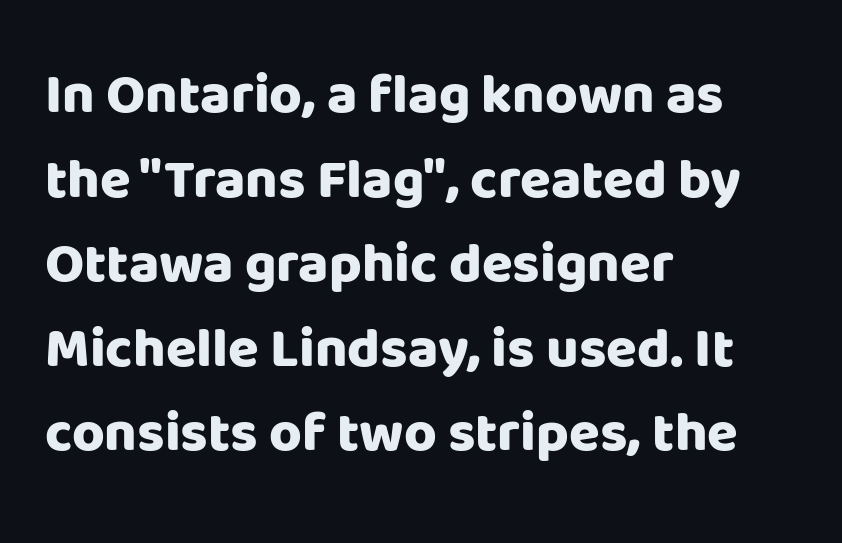
{"serif": "no", "italic": "no", "bold": "yes", "weight": "heavy", "width": "normal", "stroke_contrast": "low", "x_height": "large", "monospaced": "no", "underline": "no", "align": "left", "line_spacing": "normal", "line_spacing_ratio": 1.51, "letter_spacing": "normal", "letter_spacing_em": 0.0, "glyph_px": 56}
